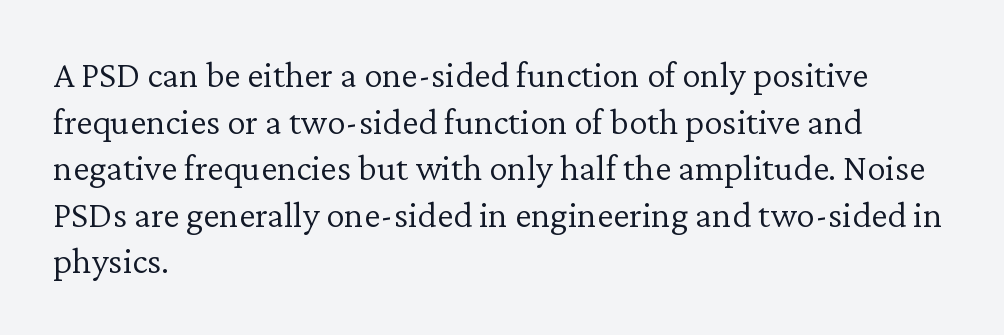
Q: Is the text bold? A: No.
Q: Is the text italic (slanted)? A: No, it is upright.
Q: Is the typeface a serif or a sans-serif typeface? A: Serif.
Q: Is the text underlined? A: No.
Q: How is the paragraph aligned? A: Left-aligned.
Q: Is the spacing between letters normal or unusually wide? A: Normal.
Q: Is the spacing between lines tight, normal or loose? A: Normal.
Q: Width (condensed, normal, or wide)? A: Normal.
Q: Stroke contrast? A: Low.
Q: x-height? A: Medium.
Q: Monospaced? A: No.
